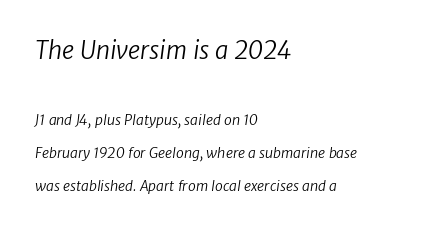
The image shows 24 px text type; set left-aligned, loose line spacing (2.36x), normal letter spacing, not underlined; the first (top) block is 1.71x larger.
